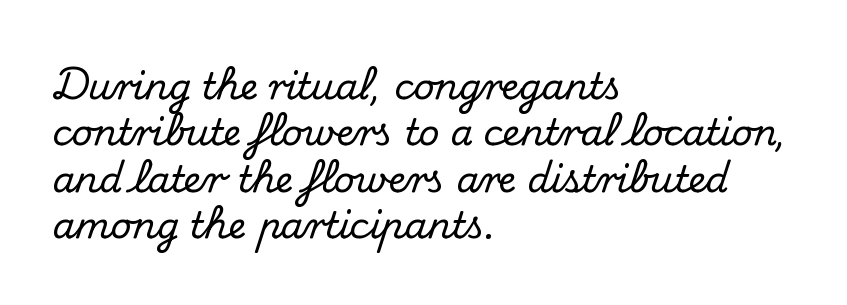
The image shows 36 px serif type; set left-aligned, normal line spacing (1.29x), normal letter spacing, not underlined; medium stroke contrast and a small x-height.
